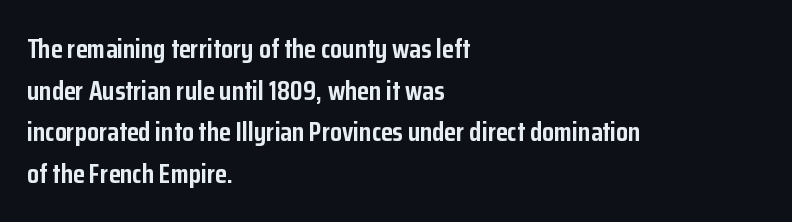
The image shows 27 px bold type, upright; set left-aligned, normal line spacing (1.54x), normal letter spacing, not underlined.
